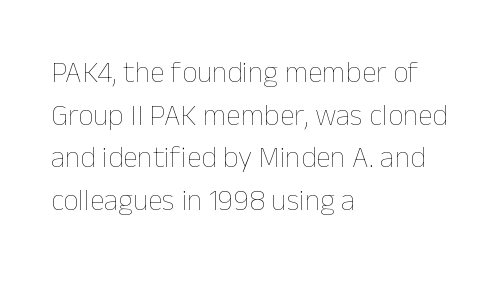
{"italic": "no", "bold": "no", "weight": "thin", "width": "normal", "stroke_contrast": "low", "x_height": "medium", "monospaced": "no", "underline": "no", "align": "left", "line_spacing": "normal", "line_spacing_ratio": 1.42, "letter_spacing": "normal", "letter_spacing_em": 0.0, "glyph_px": 30}
